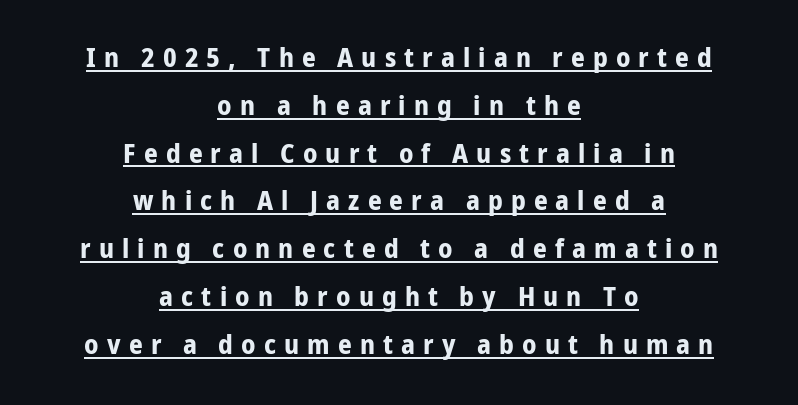
The compositor balanced each line on the midline. The passage shown has open, widely tracked lettering throughout. Do the letters lean? They stand straight. Glance below the letters and you will spot a drawn line. The strokes are fattened all the way to bold.
